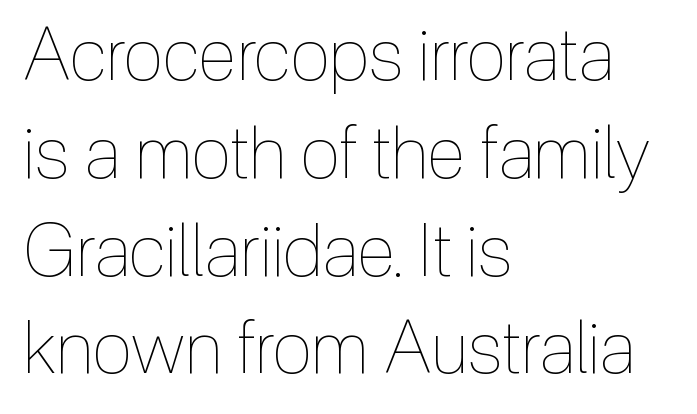
{"italic": "no", "bold": "no", "weight": "thin", "width": "condensed", "x_height": "medium", "monospaced": "no", "underline": "no", "align": "left", "line_spacing": "normal", "line_spacing_ratio": 1.34, "letter_spacing": "normal", "letter_spacing_em": 0.0, "glyph_px": 73}
